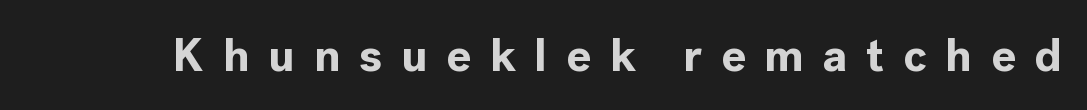
Looks like regular typesetting: each glyph gets only the width it needs. Serifs: no, the terminals of the letterforms are clean. Only glyphs here, with clear space below each row. The font's upright variant was chosen for this text.
